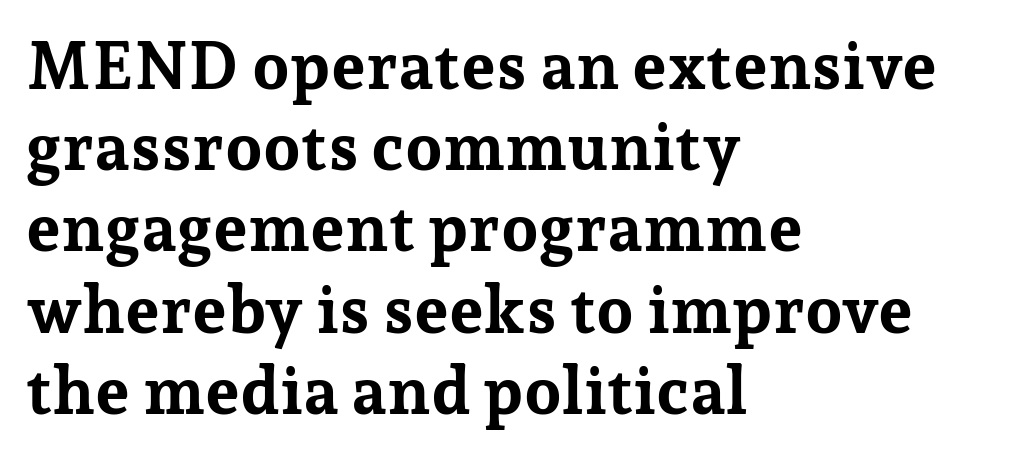
The image shows 66 px bold serif type, upright; set left-aligned, line spacing 1.23x, normal letter spacing, not underlined; low stroke contrast and a medium x-height.
